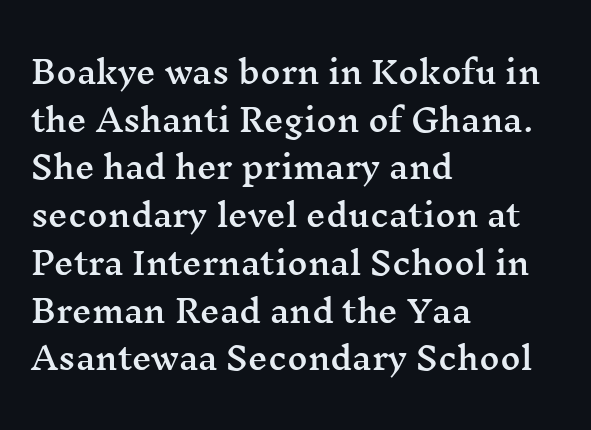
The image shows 31 px wide serif type, upright; set left-aligned, normal line spacing (1.54x), normal letter spacing, not underlined; medium stroke contrast and a medium x-height.
